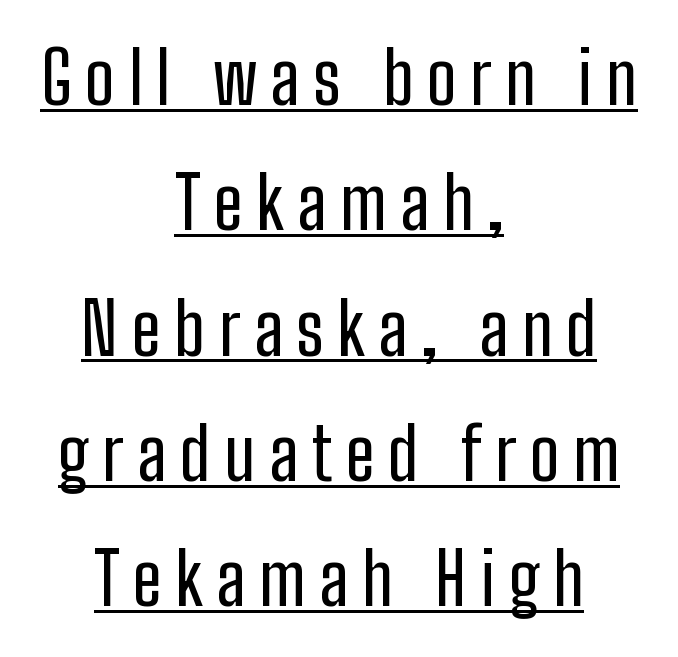
{"serif": "no", "italic": "no", "width": "condensed", "stroke_contrast": "low", "x_height": "medium", "monospaced": "no", "underline": "yes", "align": "center", "line_spacing_ratio": 1.74, "glyph_px": 72}
